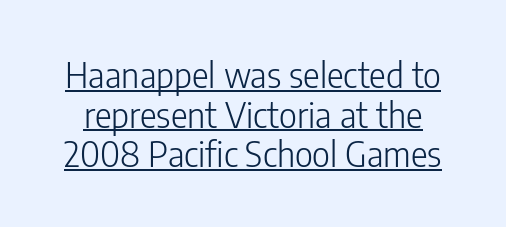
Is there an underline? Yes — a line sits under the letters. Horizontal bands of white between lines are thin slivers. How are the letters spaced? Ordinarily, with no added tracking. Summary of weight: not heavy and not bold. Varying glyph widths throughout — classic text-font behaviour. The font family rendered here belongs to the sans-serif group.
